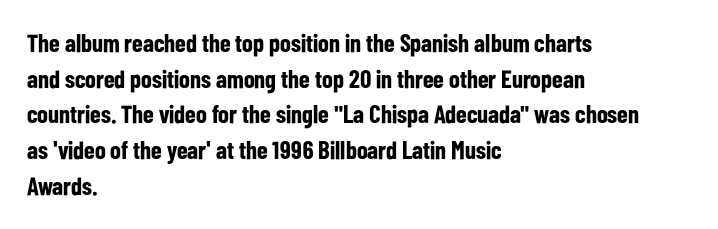
This rendering leaves character spacing at its baseline value. Any mark beneath the type? The region is blank. This is roman type, the default non-slanted kind. Pretty heavy lettering here — definitely bold. Notice how descenders clear the ascenders below comfortably — that's standard leading. All the whitespace from short lines collects on the right.
